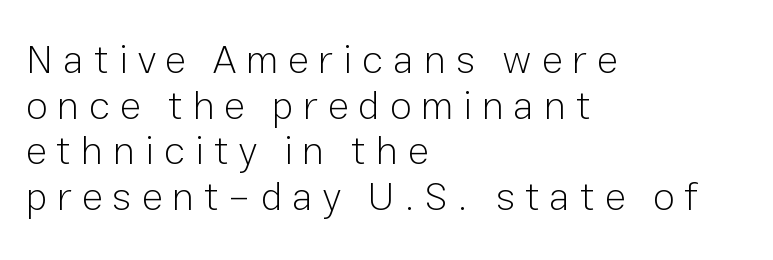
{"serif": "no", "italic": "no", "bold": "no", "weight": "light", "width": "normal", "stroke_contrast": "low", "x_height": "medium", "monospaced": "no", "underline": "no", "align": "left", "line_spacing": "tight", "line_spacing_ratio": 1.14, "letter_spacing": "wide", "letter_spacing_em": 0.24, "glyph_px": 40}
